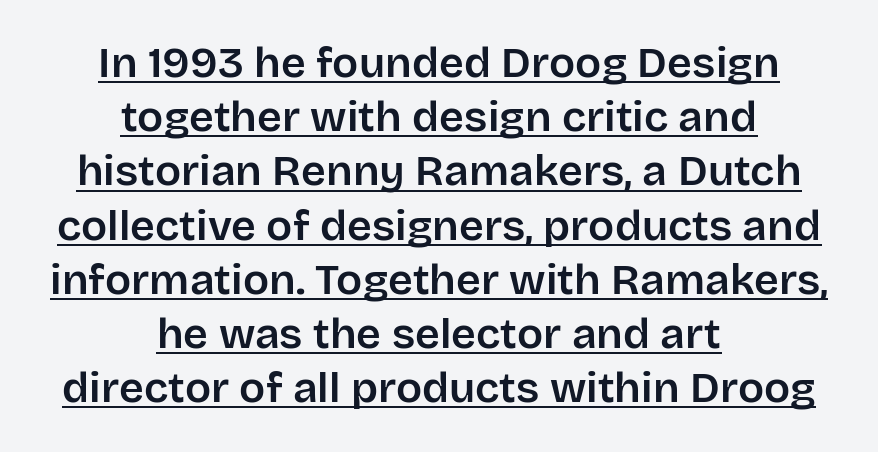
{"serif": "no", "italic": "no", "width": "normal", "stroke_contrast": "low", "x_height": "large", "monospaced": "no", "underline": "yes", "align": "center", "line_spacing": "normal", "line_spacing_ratio": 1.26, "letter_spacing": "normal", "letter_spacing_em": 0.0, "glyph_px": 43}
